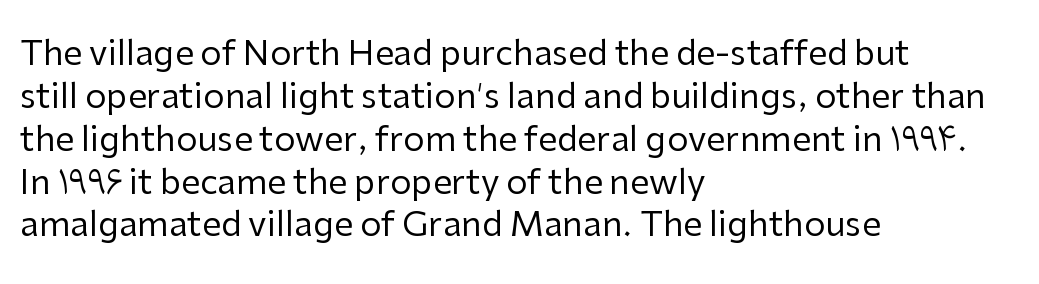
The letters advance in unequal steps, a hallmark of proportional type. Descender tails drop into unmarked territory. Leading matches the norm, producing a regular column. The lines are quadded left. The tracking reads as untouched default to a designer's eye. Are there feet on the stems? There aren't — it's a sans.
